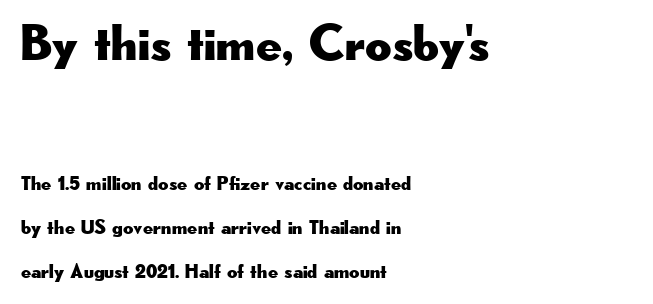
{"serif": "no", "italic": "no", "width": "wide", "stroke_contrast": "low", "x_height": "small", "monospaced": "no", "underline": "no", "align": "left", "line_spacing": "loose", "line_spacing_ratio": 2.21, "letter_spacing": "normal", "letter_spacing_em": 0.0, "larger_block": "first", "size_ratio": 2.55, "glyph_px": 51}
